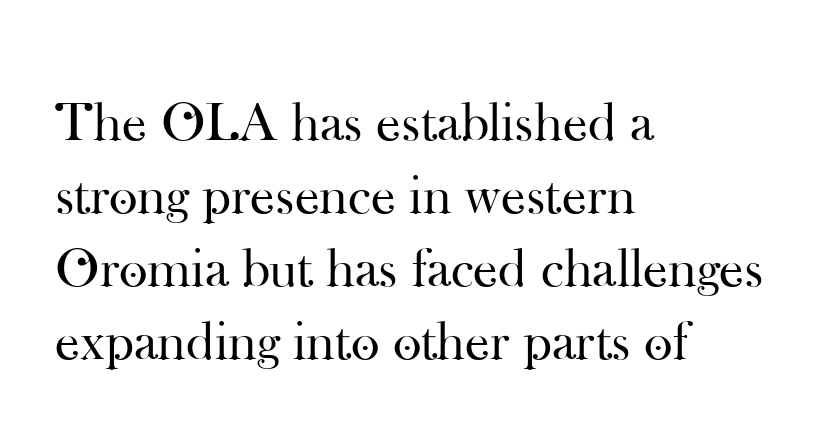
Q: Is the text bold? A: No.
Q: Is the text italic (slanted)? A: No, it is upright.
Q: Is the typeface a serif or a sans-serif typeface? A: Serif.
Q: Is the text underlined? A: No.
Q: How is the paragraph aligned? A: Left-aligned.
Q: Is the spacing between letters normal or unusually wide? A: Normal.
Q: Is the spacing between lines tight, normal or loose? A: Normal.
Q: Width (condensed, normal, or wide)? A: Normal.
Q: Stroke contrast? A: High.
Q: x-height? A: Small.
Q: Monospaced? A: No.
